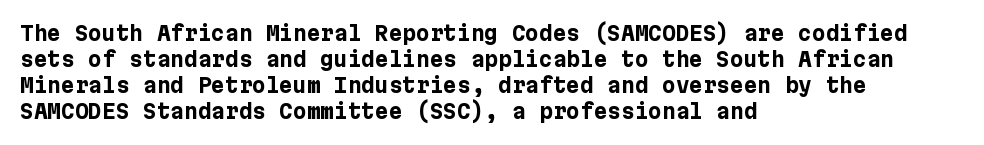
The strokes are fattened all the way to bold. Visually the block forms a straight wall on the left and a jagged coastline on the right. A typesetter would mark this as roman, not italic. The words here are not underlined.
